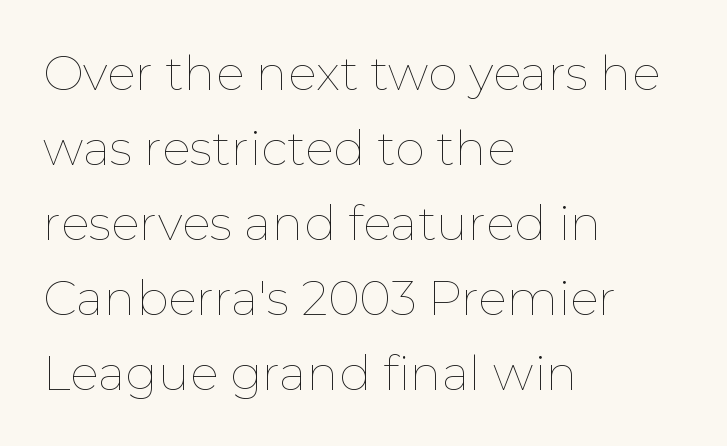
Here the glyphs are tracked normally, forming tight word shapes. This sample uses an upright cut, with every glyph sitting square on the baseline. These lines sit exactly where default settings would place them. Here the designer chose a conventional face with non-uniform glyph widths. Stems and bowls with no extra thickness — not bold.
